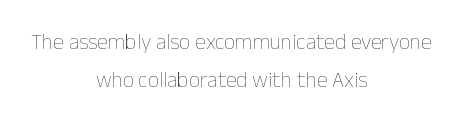
Caption: face not bold, strokes unweighted. Rule under the text: the space is simply empty. Posture: upright roman. The passage is arranged like a title page — every line centered. The gaps between neighbouring characters are ordinary and unremarkable.
